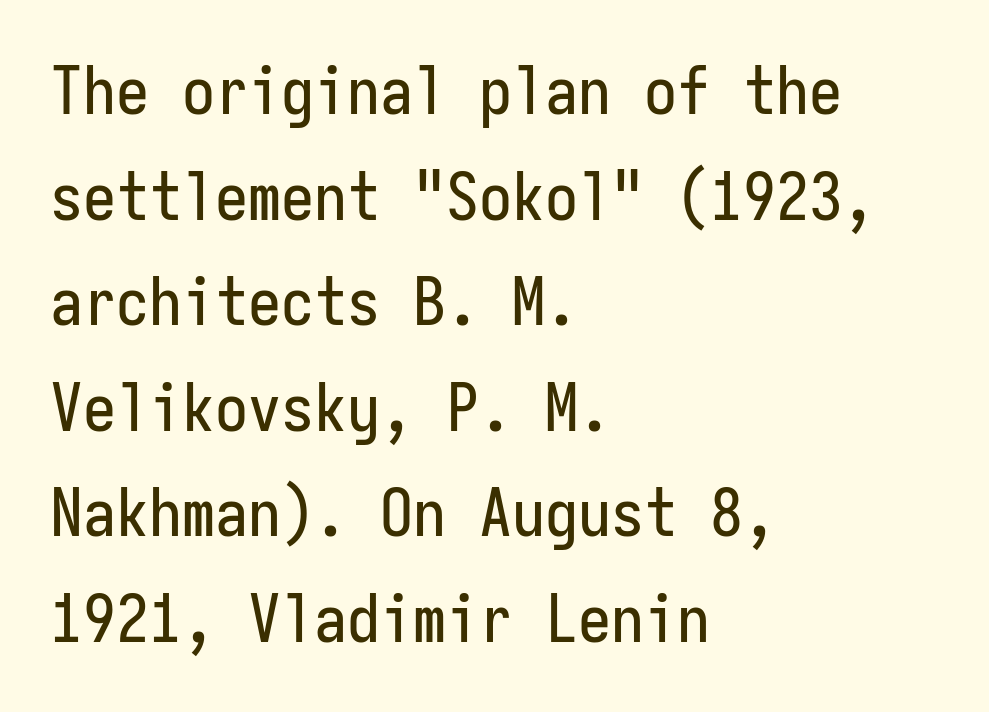
The image shows 66 px condensed sans-serif type, upright, monospaced; set left-aligned, normal line spacing (1.6x), normal letter spacing, not underlined; low stroke contrast and a medium x-height.
